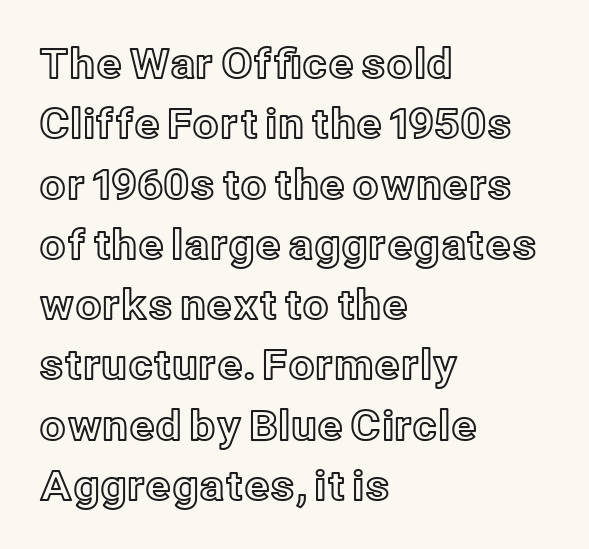
The image shows 41 px text type, upright; set left-aligned, normal line spacing (1.47x), normal letter spacing, not underlined; a medium x-height.
